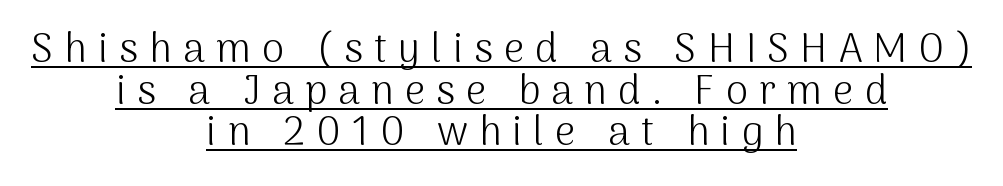
The image shows 40 px light sans-serif type, upright; set centered, tight line spacing (1.04x), unusually wide letter spacing (+0.28 em), underlined; medium stroke contrast and a medium x-height.
